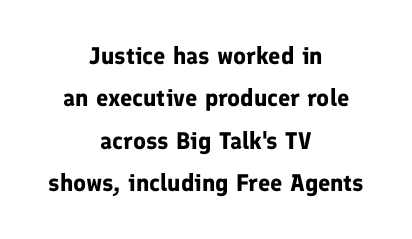
{"italic": "no", "bold": "yes", "underline": "no", "align": "center", "line_spacing_ratio": 1.77, "letter_spacing": "normal", "letter_spacing_em": 0.0, "glyph_px": 24}
